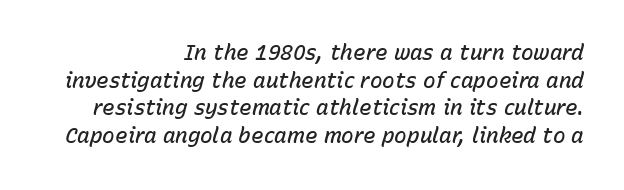
Evenly set lines give the paragraph a standard silhouette. Each line ends at the same right margin while the left side varies. Observe the lean: these are italic letterforms. Clear beneath every line of the passage. In terms of letterspacing, this is plain default setting.
